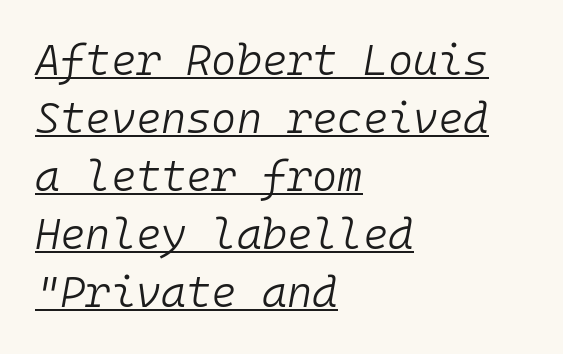
Quick note: underline on. The strokes are not fattened; the text isn't bold. The axis of the letterforms is tilted away from vertical. One glance says typical: line gaps are just what's usual.
